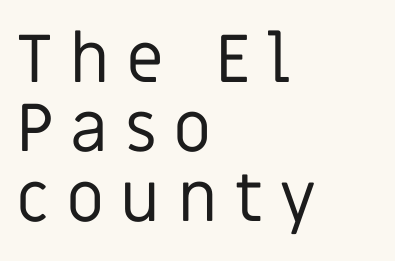
Line beginnings align vertically; line endings do not. Each row of text sits above clean, open space. Is this a fixed-width face? No — the glyphs have proportional, varying widths. The tracking jumps out immediately: characters are airy and widely separated. Ascenders rise straight up at ninety degrees. No chunkiness to these letters — they're not bold.
